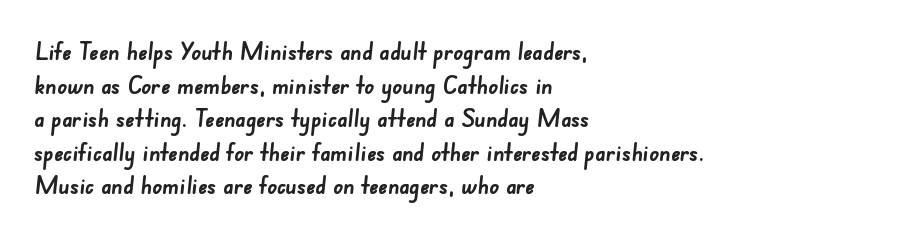
{"bold": "yes", "underline": "no", "align": "left", "line_spacing": "normal", "line_spacing_ratio": 1.4, "letter_spacing": "normal", "letter_spacing_em": 0.0, "glyph_px": 24}
